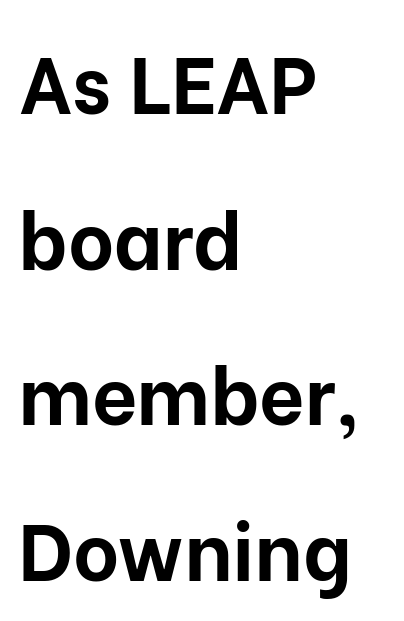
Emphasis by weight is at full strength: bold. Inter-character spacing is left at the font's built-in metrics. The setting favours the left margin, as ordinary paragraphs usually do. The passage shown is typed in a proportional face where columns would drift.
